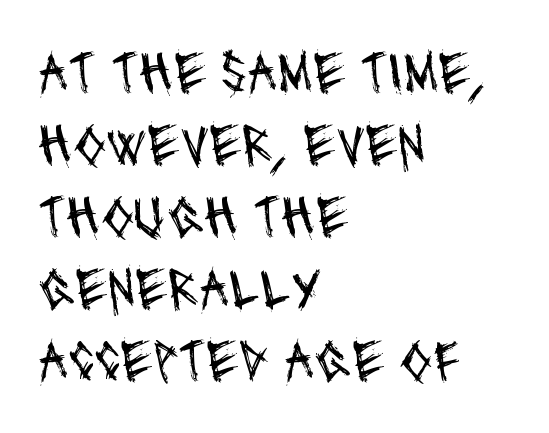
Q: Is the text bold? A: No.
Q: Is the typeface a serif or a sans-serif typeface? A: Sans-serif.
Q: Is the text underlined? A: No.
Q: How is the paragraph aligned? A: Left-aligned.
Q: Is the spacing between letters normal or unusually wide? A: Normal.
Q: Width (condensed, normal, or wide)? A: Condensed.
Q: Stroke contrast? A: Medium.
Q: x-height? A: Large.
Q: Monospaced? A: No.
